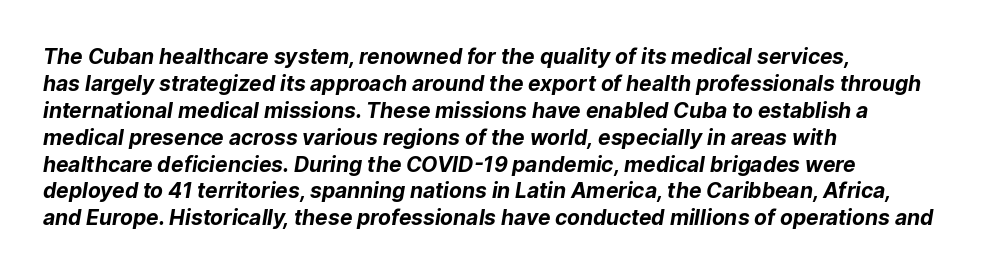
The face used here has the dense, thick strokes of a bold. Typeset ragged right — the left edge is the straight one. Compared with typical paragraphs, the rows here are spaced about the same. Standard letterfit; no display-style spreading of the glyphs. A bare baseline throughout the passage.
